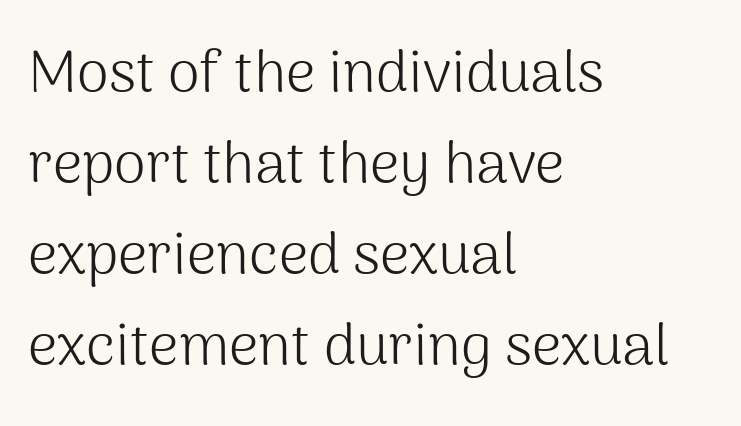
The characters are drawn with everyday or finer stroke widths. Which margin do the lines hug? The left one — the right edge is uneven. Here the designer chose a conventional face with non-uniform glyph widths. Is the letter spacing exaggerated? No — it looks like the ordinary default. This block has exactly the height ordinary leading produces. Bare-footed words on every line.
